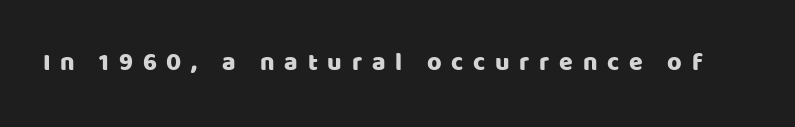
Every stem runs plumb, perpendicular to the baseline. Someone cranked the tracking dial way up on this one. Beneath every word, the page is bare.
